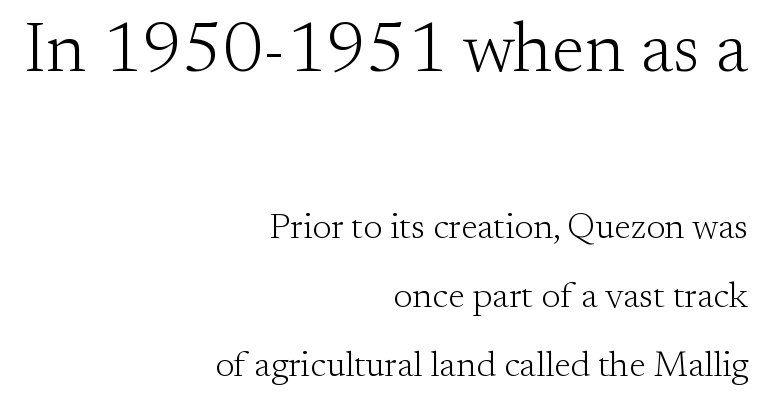
The passage shown is typed in a proportional face where columns would drift. This rendering leaves character spacing at its baseline value. Font category for this specimen: serif. When letters stand straight like this, we call the style roman or upright. Right-aligned paragraph, ragged on the left.
